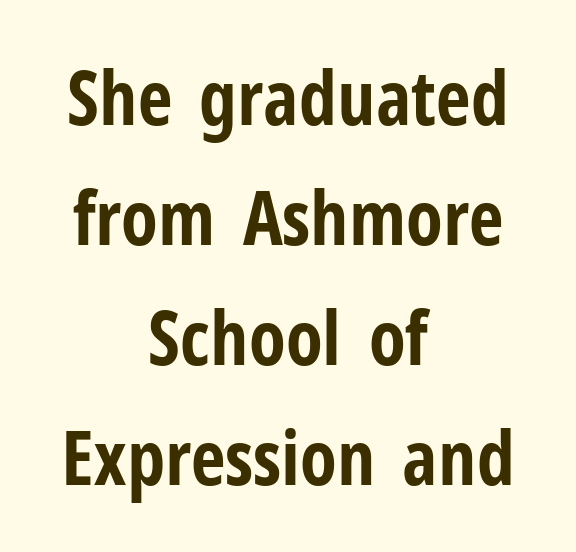
{"serif": "no", "italic": "no", "bold": "yes", "weight": "bold", "width": "condensed", "stroke_contrast": "low", "x_height": "medium", "monospaced": "no", "underline": "no", "align": "center", "line_spacing": "normal", "line_spacing_ratio": 1.58, "letter_spacing": "normal", "letter_spacing_em": 0.0, "glyph_px": 76}
